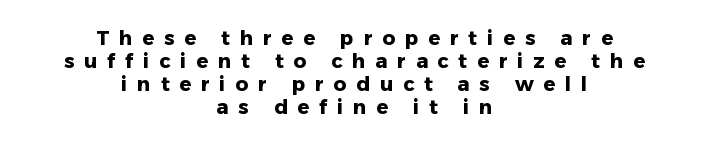
The horizontal fit of the characters is loose and conspicuously gappy. Line starts and ends both wander, symmetrically. Vertical spacing — tight. Weight: bold.
